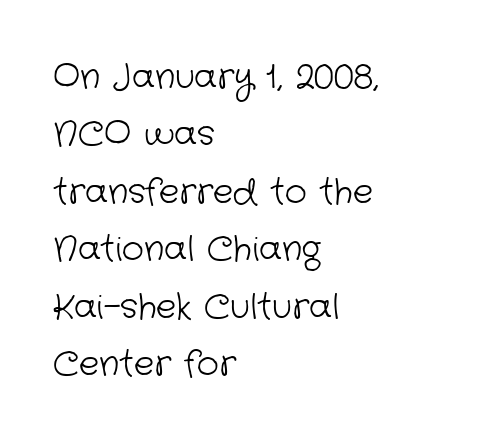
The image shows 34 px light sans-serif type; set left-aligned, normal line spacing (1.69x), normal letter spacing, not underlined; low stroke contrast and a medium x-height.
